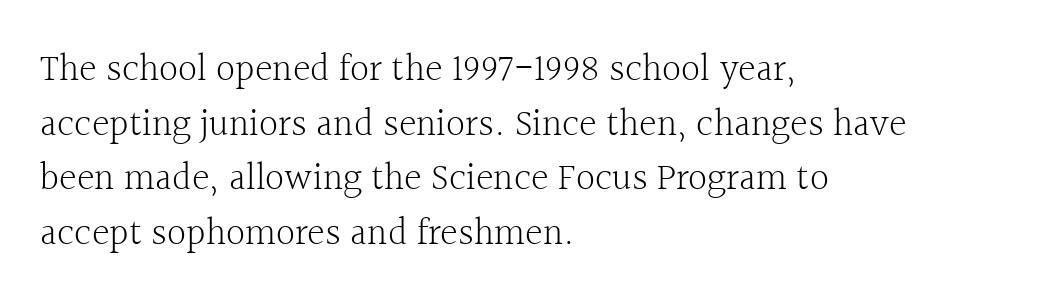
{"serif": "yes", "italic": "no", "bold": "no", "weight": "light", "width": "normal", "x_height": "medium", "monospaced": "no", "underline": "no", "align": "left", "line_spacing": "normal", "line_spacing_ratio": 1.44, "letter_spacing": "normal", "letter_spacing_em": 0.0, "glyph_px": 38}
